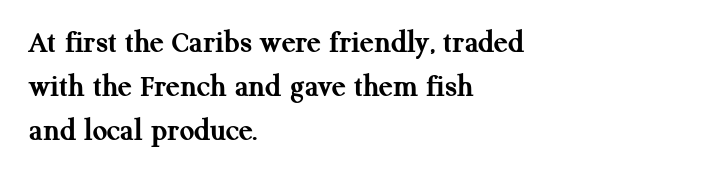
{"serif": "yes", "italic": "no", "bold": "yes", "weight": "semibold", "width": "normal", "stroke_contrast": "medium", "x_height": "medium", "monospaced": "no", "underline": "no", "align": "left", "line_spacing": "normal", "line_spacing_ratio": 1.38, "letter_spacing": "normal", "letter_spacing_em": 0.0, "glyph_px": 32}
